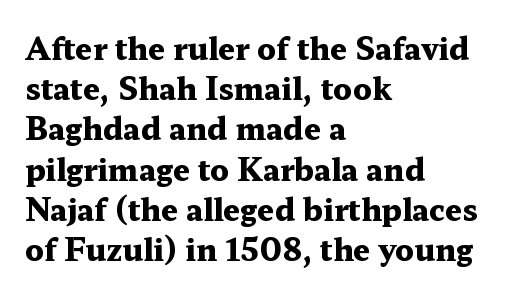
Q: Is the text bold? A: Yes.
Q: Is the text italic (slanted)? A: No, it is upright.
Q: Is the typeface a serif or a sans-serif typeface? A: Serif.
Q: Is the text underlined? A: No.
Q: How is the paragraph aligned? A: Left-aligned.
Q: Is the spacing between letters normal or unusually wide? A: Normal.
Q: Is the spacing between lines tight, normal or loose? A: Normal.
Q: Width (condensed, normal, or wide)? A: Wide.
Q: Stroke contrast? A: Medium.
Q: x-height? A: Medium.
Q: Monospaced? A: No.
